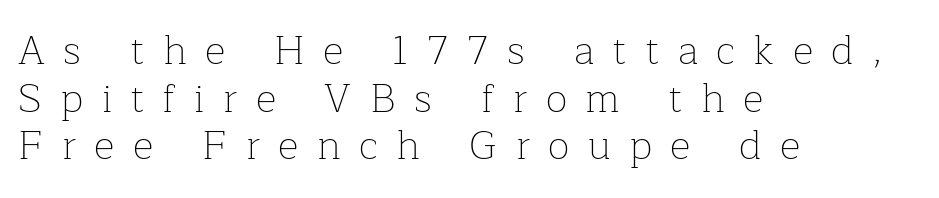
The image shows 40 px thin serif type, upright; set left-aligned, line spacing 1.19x, unusually wide letter spacing (+0.46 em), not underlined; low stroke contrast and a medium x-height.
